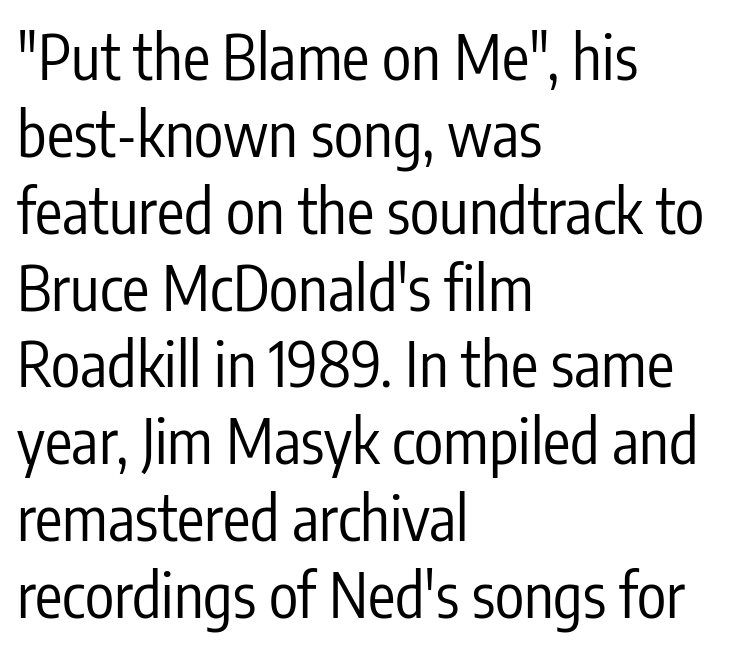
Honestly, there is no underline to notice here at all. On a weight scale, this lands at 450 or below. The rendering uses a moderate line-height, typical for paragraphs. Vertical strokes here are truly vertical. Look at the bottom of the vertical strokes: they stop flat, with no serifs. Horizontally, the lines are justified to the leading edge only.
